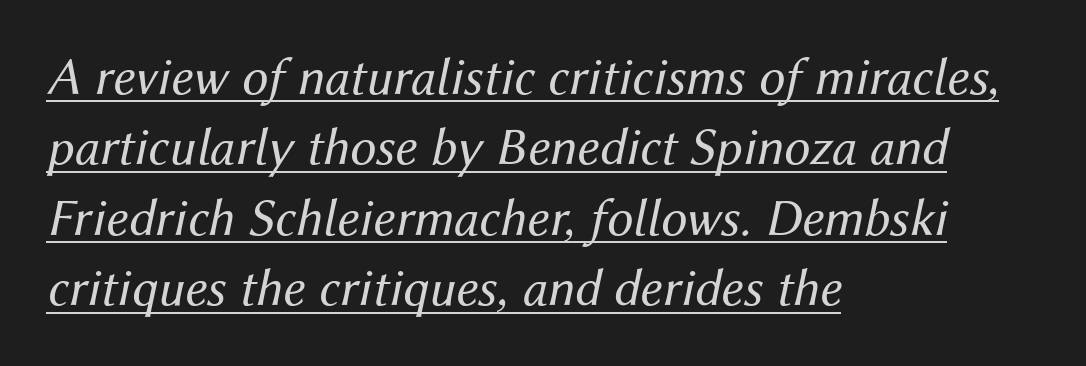
Q: Is the text bold? A: No.
Q: Is the text italic (slanted)? A: Yes, it leans right by about 12 degrees.
Q: Is the text underlined? A: Yes.
Q: How is the paragraph aligned? A: Left-aligned.
Q: Is the spacing between letters normal or unusually wide? A: Normal.
Q: Is the spacing between lines tight, normal or loose? A: Normal.
Q: Width (condensed, normal, or wide)? A: Normal.
Q: Stroke contrast? A: Medium.
Q: x-height? A: Medium.
Q: Monospaced? A: No.
